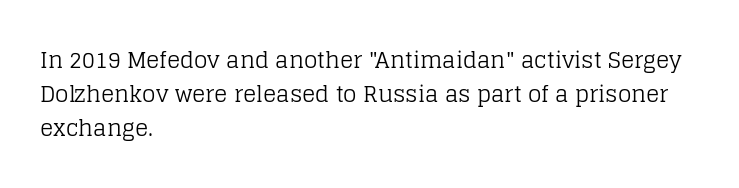
These lines stack with their left ends in a neat column. Any mark beneath the type? The region is blank. Short note: letters normally spaced. The type sits square on the baseline with zero lean.
